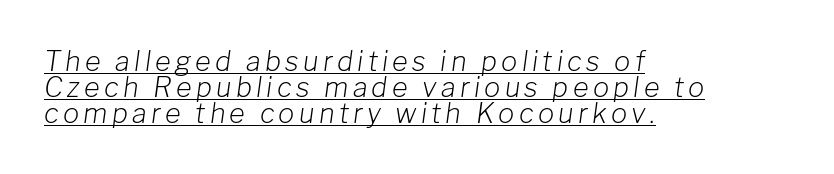
{"italic": "yes", "lean": "right", "slant_degrees": 8, "bold": "no", "underline": "yes", "align": "left", "line_spacing": "tight", "line_spacing_ratio": 0.96, "glyph_px": 27}
